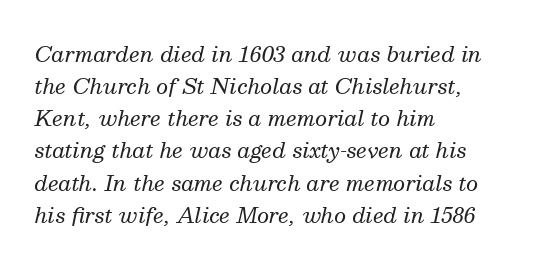
Q: Is the text bold? A: No.
Q: Is the text italic (slanted)? A: Yes, it leans right by about 13 degrees.
Q: Is the text underlined? A: No.
Q: How is the paragraph aligned? A: Left-aligned.
Q: Is the spacing between letters normal or unusually wide? A: Normal.
Q: Is the spacing between lines tight, normal or loose? A: Normal.
